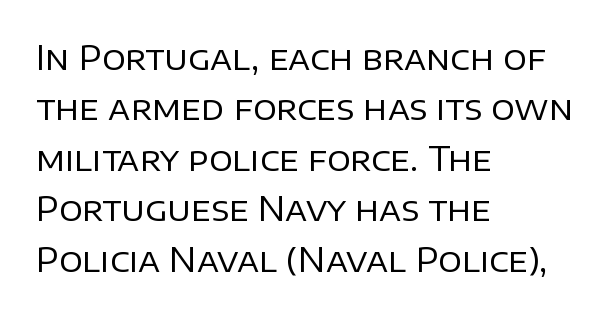
The space between consecutive lines is moderate. Each letter keeps its own natural width here, so spacing adapts to shape. The rendering keeps characters at their native spacing. Each letter's strokes conclude bluntly, with no projecting serifs. Short and long lines alike share a common starting point at left.
